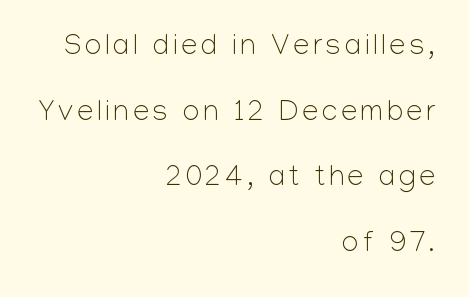
The characters are drawn with everyday or finer stroke widths. Every row of glyphs terminates at an identical x-position on the right. The text was rendered using a sans face with plain stroke endings. The font's upright variant was chosen for this text. You could not count columns in this text — the font is proportionally spaced. Reading down the column, the eye jumps a long way to each next line.
